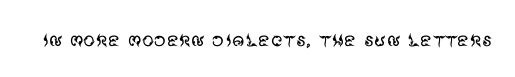
Only glyphs here, with clear space below each row. Notice how the stems are strictly vertical — no italics here. Between one letter and the next there's only the usual sliver of space. Is this a heavy cut? Hardly; it is regular or lighter.
